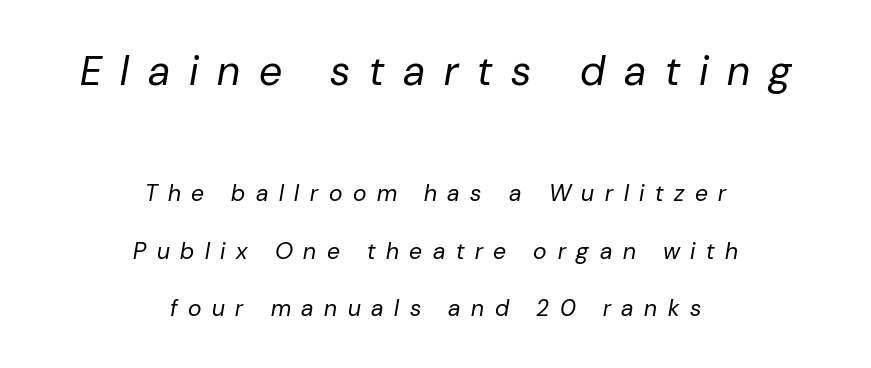
Q: Is the text bold? A: No.
Q: Is the text italic (slanted)? A: Yes, it leans right by about 10 degrees.
Q: Is the text underlined? A: No.
Q: How is the paragraph aligned? A: Centered.
Q: Is the spacing between letters normal or unusually wide? A: Unusually wide.
Q: Is the spacing between lines tight, normal or loose? A: Loose.
Q: Which block of text is set in a larger size, the first (top) or the second (bottom)? A: The first (top) one.
Q: Width (condensed, normal, or wide)? A: Normal.
Q: Stroke contrast? A: Low.
Q: x-height? A: Medium.
Q: Monospaced? A: No.
